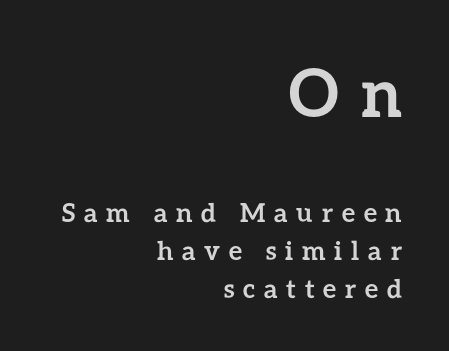
{"italic": "no", "bold": "yes", "weight": "semibold", "width": "normal", "stroke_contrast": "low", "x_height": "medium", "monospaced": "no", "underline": "no", "align": "right", "line_spacing": "normal", "line_spacing_ratio": 1.46, "letter_spacing": "wide", "letter_spacing_em": 0.34, "larger_block": "first", "size_ratio": 2.5, "glyph_px": 65}
